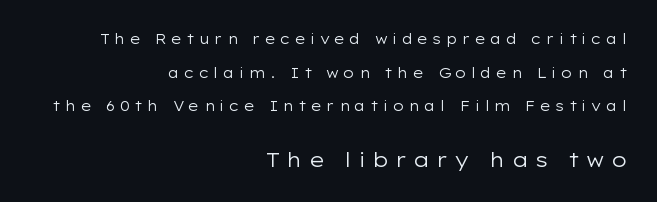
The image shows 20 px text type, upright; set right-aligned, loose line spacing (2.4x), unusually wide letter spacing (+0.29 em), not underlined; the second (bottom) block is 1.43x larger.
